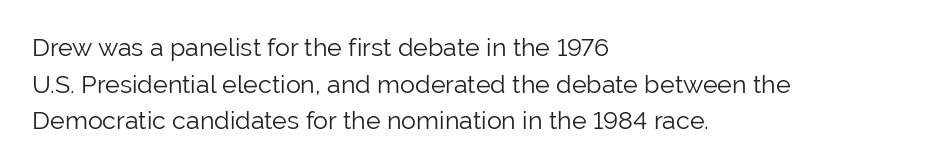
Q: Is the text bold? A: No.
Q: Is the text italic (slanted)? A: No, it is upright.
Q: Is the text underlined? A: No.
Q: How is the paragraph aligned? A: Left-aligned.
Q: Is the spacing between letters normal or unusually wide? A: Normal.
Q: Is the spacing between lines tight, normal or loose? A: Normal.
